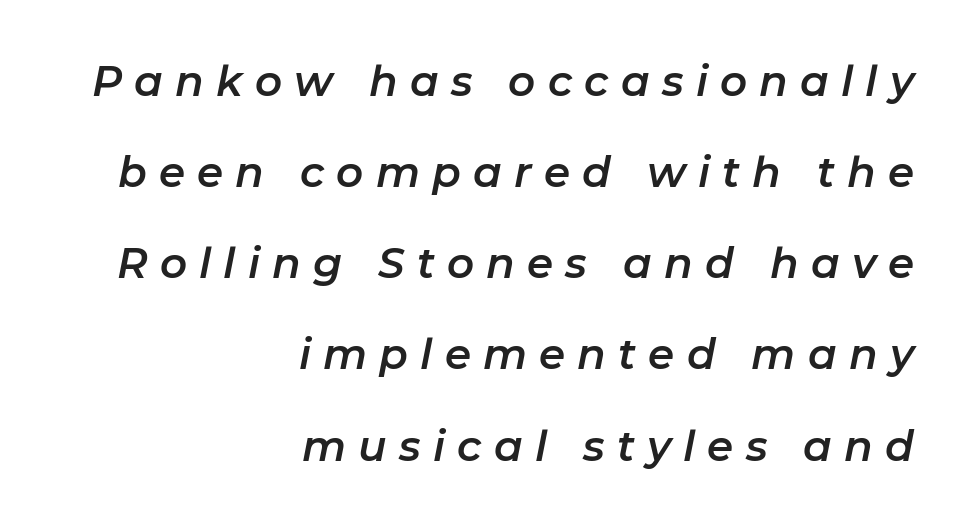
These lines are set flush right with a ragged left edge. The face used here is rendered with a markedly widened letterfit. Unmarked baselines from the first word to the last. Think of a printed novel: that variable character pitch is what you see here.
